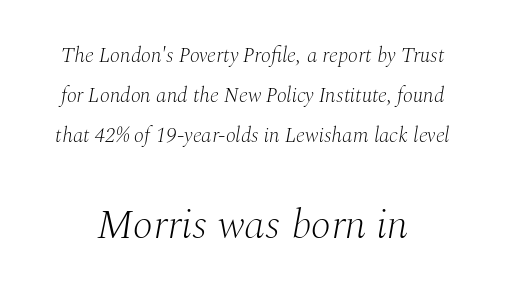
The rendering uses natural spacing where letterforms have individual widths. Whoever set this made the second block the dominant, larger element. Descenders hang freely into open space. This sample uses a serif face. The face used here is rendered with its standard letterfit. Vertically, the passage feels expansive, rows floating well apart.
